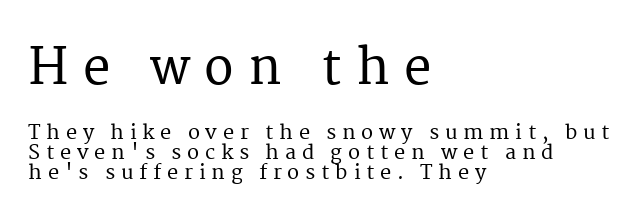
It's the straight-up-and-down kind of type. You could not count columns in this text — the font is proportionally spaced. The tracking reads as deliberately expanded to a designer's eye. Does the leading feel generous? Not at all — it's pinched.
